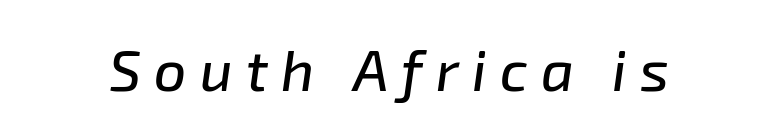
Q: Is the text italic (slanted)? A: Yes, it leans right by about 8 degrees.
Q: Is the text underlined? A: No.
Q: Is the spacing between letters normal or unusually wide? A: Unusually wide.
Q: Width (condensed, normal, or wide)? A: Normal.
Q: Stroke contrast? A: Low.
Q: x-height? A: Medium.
Q: Monospaced? A: No.
